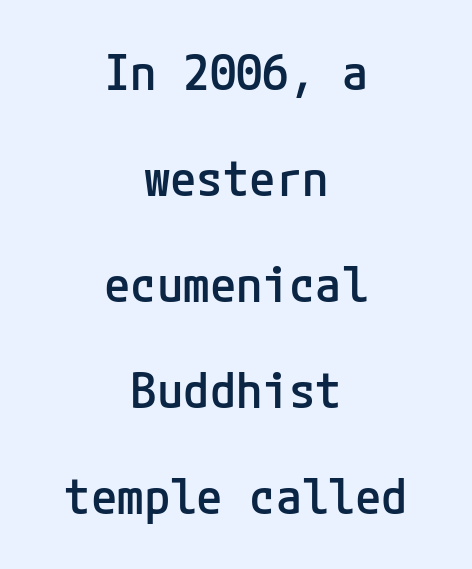
{"serif": "no", "italic": "no", "bold": "semi", "weight": "semibold", "width": "normal", "stroke_contrast": "low", "x_height": "medium", "underline": "no", "align": "center", "line_spacing": "loose", "line_spacing_ratio": 2.21, "letter_spacing": "normal", "letter_spacing_em": 0.0, "glyph_px": 48}
